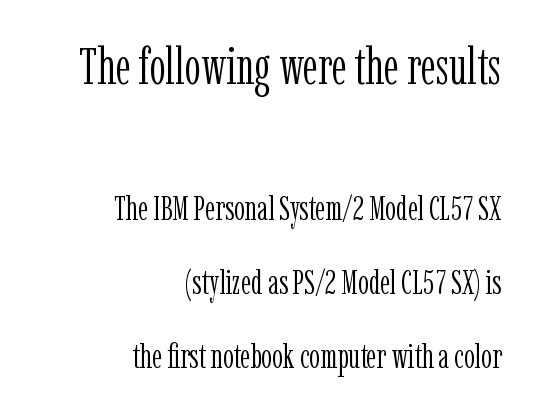
{"serif": "yes", "italic": "no", "bold": "no", "weight": "light", "width": "condensed", "stroke_contrast": "low", "x_height": "medium", "monospaced": "no", "underline": "no", "align": "right", "line_spacing": "loose", "line_spacing_ratio": 2.18, "letter_spacing": "normal", "letter_spacing_em": 0.0, "larger_block": "first", "size_ratio": 1.5, "glyph_px": 51}
